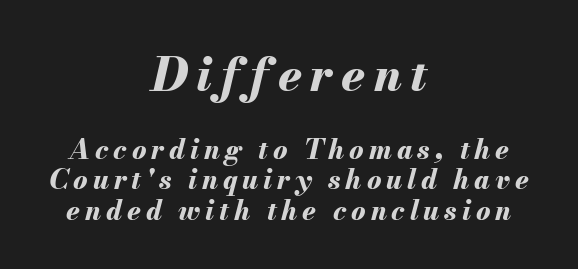
{"italic": "yes", "lean": "right", "slant_degrees": 13, "bold": "yes", "weight": "bold", "width": "normal", "stroke_contrast": "medium", "x_height": "small", "monospaced": "no", "underline": "no", "align": "center", "line_spacing": "tight", "line_spacing_ratio": 1.12, "larger_block": "first", "size_ratio": 1.74, "glyph_px": 47}
